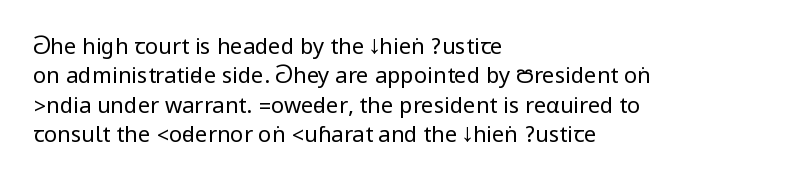
Q: Is the text bold? A: No.
Q: Is the text italic (slanted)? A: No, it is upright.
Q: Is the text underlined? A: No.
Q: How is the paragraph aligned? A: Left-aligned.
Q: Is the spacing between letters normal or unusually wide? A: Normal.
Q: Is the spacing between lines tight, normal or loose? A: Normal.
